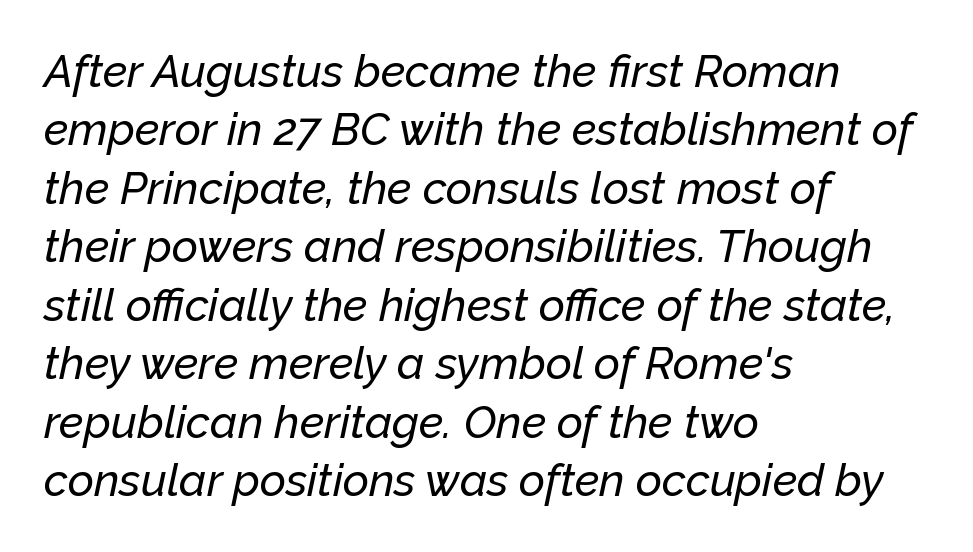
Is this a fixed-width face? No — the glyphs have proportional, varying widths. The gap between lines stays unmarked. Observe the lean: these are italic letterforms. Successive baselines arrive at the customary interval. A classic flush-left, rag-right setting is used for this passage.
